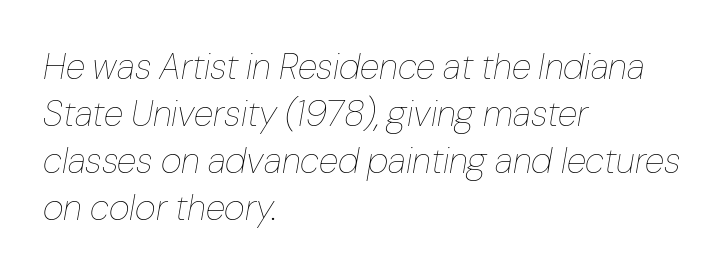
Q: Is the text bold? A: No.
Q: Is the text italic (slanted)? A: Yes, it leans right by about 10 degrees.
Q: Is the text underlined? A: No.
Q: How is the paragraph aligned? A: Left-aligned.
Q: Is the spacing between letters normal or unusually wide? A: Normal.
Q: Is the spacing between lines tight, normal or loose? A: Normal.
Q: Width (condensed, normal, or wide)? A: Normal.
Q: Stroke contrast? A: Low.
Q: x-height? A: Medium.
Q: Monospaced? A: No.
